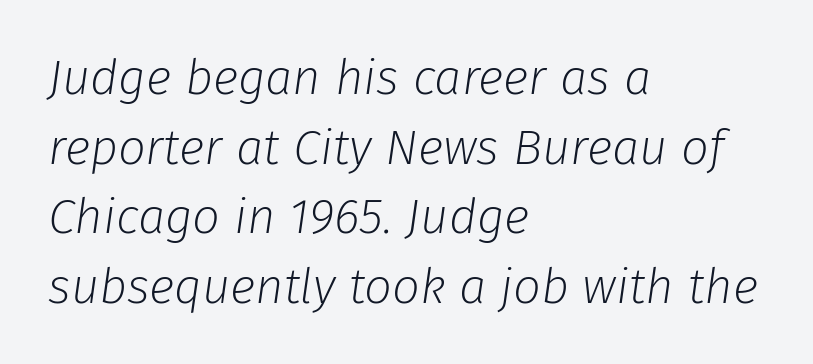
Stems and bowls with no extra thickness — not bold. Alignment: flush left. Character widths vary here, with narrow letters taking less room than wide ones. The words here are not underlined.
